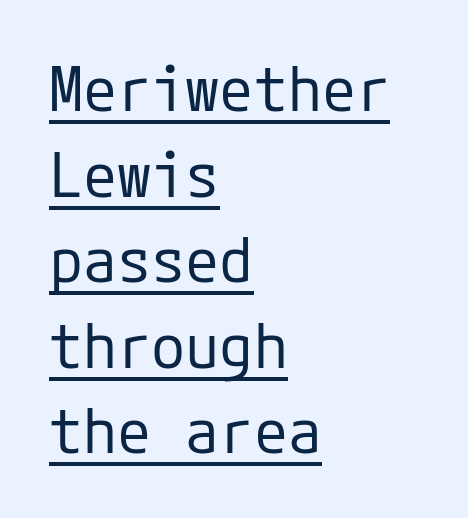
Q: Is the text bold? A: No.
Q: Is the text italic (slanted)? A: No, it is upright.
Q: Is the typeface a serif or a sans-serif typeface? A: Sans-serif.
Q: Is the text underlined? A: Yes.
Q: How is the paragraph aligned? A: Left-aligned.
Q: Is the spacing between letters normal or unusually wide? A: Normal.
Q: Is the spacing between lines tight, normal or loose? A: Normal.
Q: Width (condensed, normal, or wide)? A: Normal.
Q: Stroke contrast? A: Low.
Q: x-height? A: Medium.
